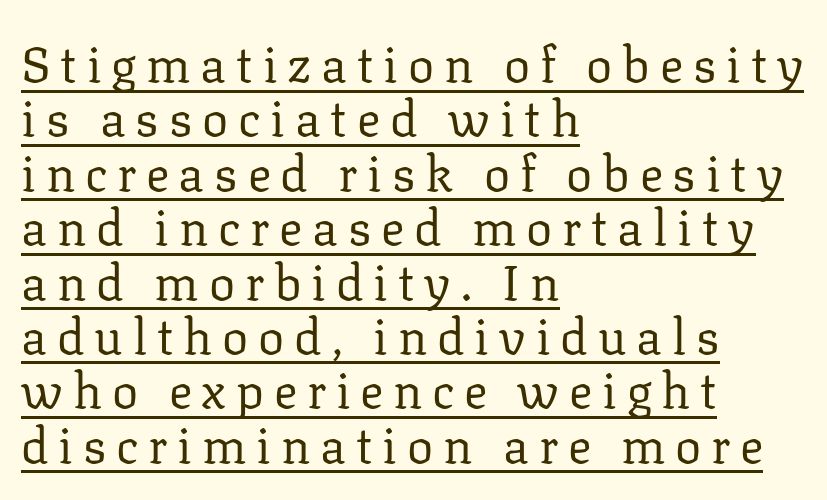
Stems and bowls with no extra thickness — not bold. Notice how the stems are strictly vertical — no italics here. The gaps between neighbouring characters are conspicuously large. In terms of letterform style, serifs are clearly present.
